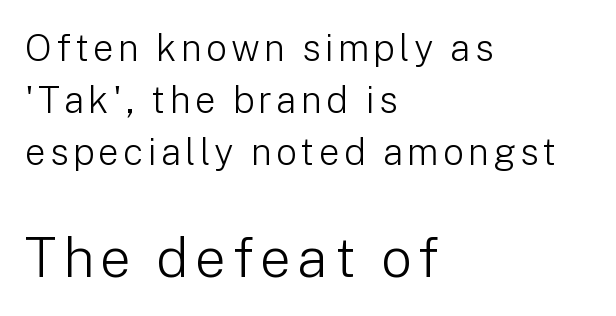
{"serif": "no", "italic": "no", "bold": "no", "weight": "light", "width": "normal", "stroke_contrast": "low", "x_height": "medium", "monospaced": "no", "underline": "no", "align": "left", "line_spacing": "normal", "line_spacing_ratio": 1.4, "larger_block": "second", "size_ratio": 1.49, "glyph_px": 55}
